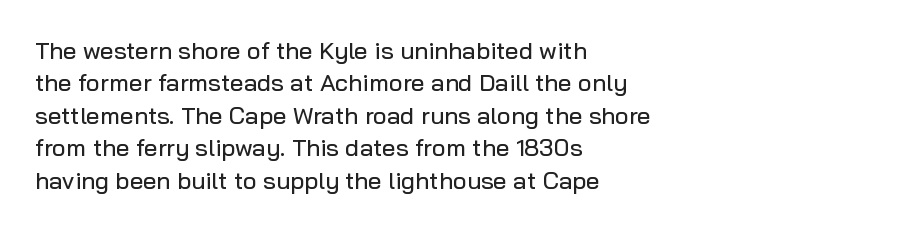
Glyph-to-glyph distance matches everyday printed text. Teacher's note: observe the even left margin — that is flush-left alignment. Type without underlining. This sample keeps an unexceptional amount of space between lines. This is roman type, the default non-slanted kind.
